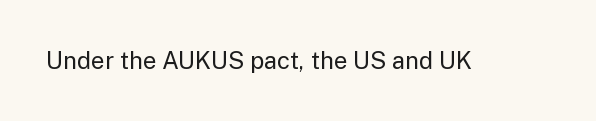
{"italic": "no", "bold": "no", "underline": "no", "letter_spacing": "normal", "letter_spacing_em": 0.0, "glyph_px": 24}
